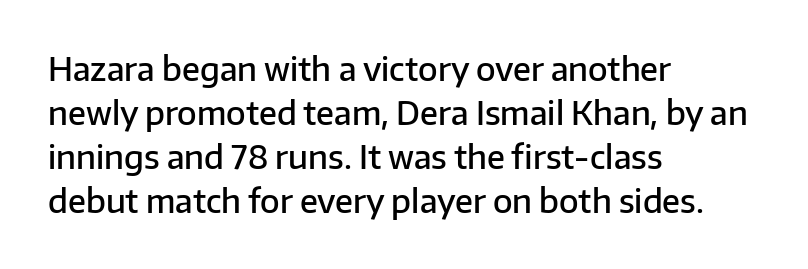
This sample uses an upright cut, with every glyph sitting square on the baseline. Left-aligned paragraph, ragged on the right. Descenders hang freely into open space. Is this a fixed-width face? No — the glyphs have proportional, varying widths. Moderately thickened strokes mark this as semibold type. Students, note that the glyphs here touch the page at normal intervals.
